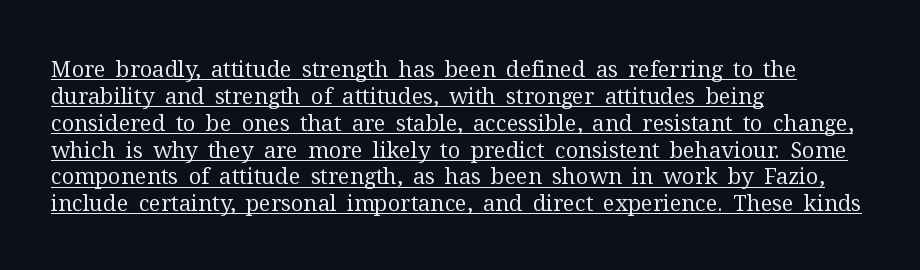
The image shows 22 px text type, upright; set left-aligned, line spacing 1.22x, normal letter spacing, underlined.
